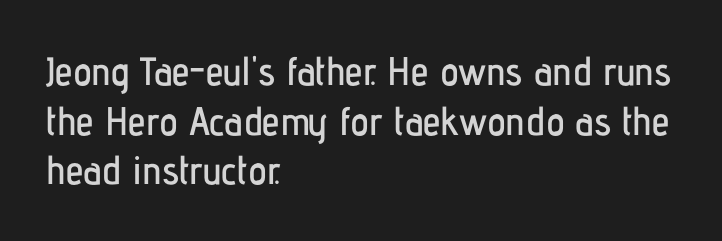
Q: Is the text italic (slanted)? A: No, it is upright.
Q: Is the typeface a serif or a sans-serif typeface? A: Sans-serif.
Q: Is the text underlined? A: No.
Q: How is the paragraph aligned? A: Left-aligned.
Q: Is the spacing between letters normal or unusually wide? A: Normal.
Q: Width (condensed, normal, or wide)? A: Condensed.
Q: Stroke contrast? A: Low.
Q: x-height? A: Medium.
Q: Monospaced? A: No.
